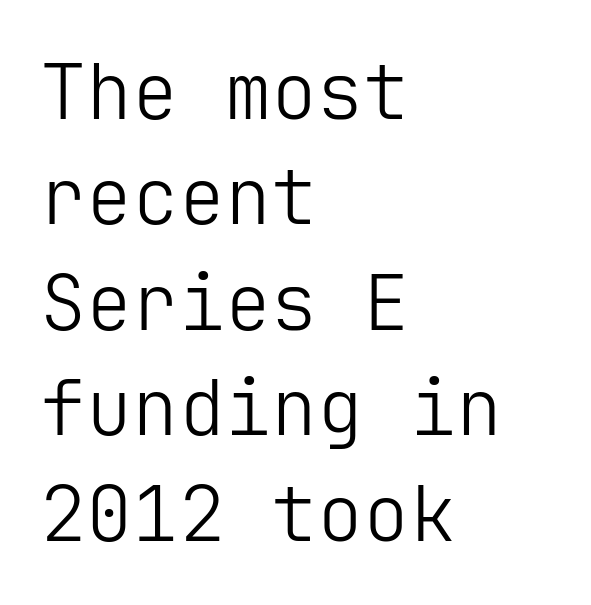
Q: Is the text bold? A: No.
Q: Is the text italic (slanted)? A: No, it is upright.
Q: Is the typeface a serif or a sans-serif typeface? A: Sans-serif.
Q: Is the text underlined? A: No.
Q: How is the paragraph aligned? A: Left-aligned.
Q: Is the spacing between letters normal or unusually wide? A: Normal.
Q: Is the spacing between lines tight, normal or loose? A: Normal.
Q: Width (condensed, normal, or wide)? A: Normal.
Q: Stroke contrast? A: Low.
Q: x-height? A: Medium.
